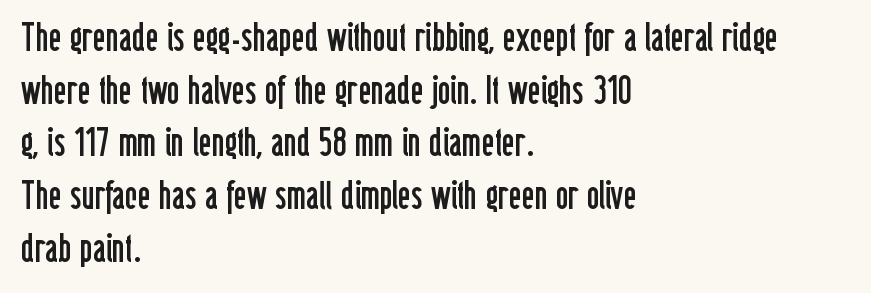
{"serif": "no", "italic": "no", "bold": "no", "weight": "regular", "width": "condensed", "stroke_contrast": "low", "x_height": "medium", "monospaced": "no", "underline": "no", "align": "left", "line_spacing": "normal", "line_spacing_ratio": 1.35, "letter_spacing": "normal", "letter_spacing_em": 0.0, "glyph_px": 39}
